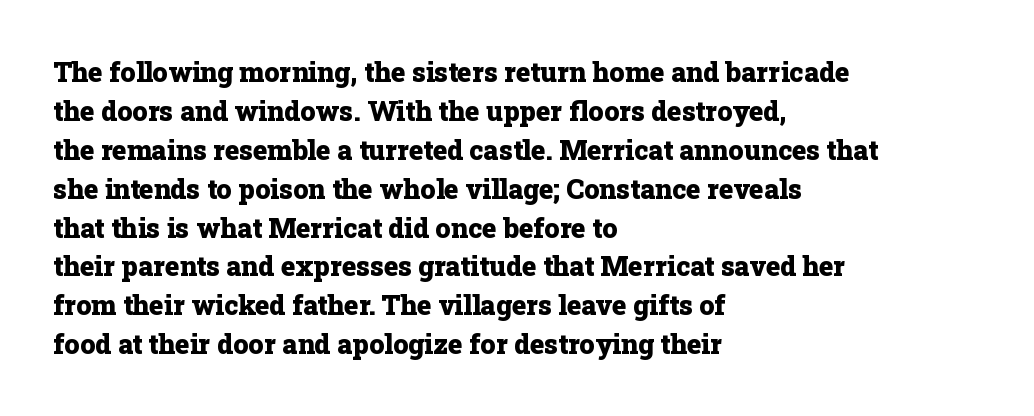
Q: Is the text bold? A: Yes.
Q: Is the text italic (slanted)? A: No, it is upright.
Q: Is the text underlined? A: No.
Q: How is the paragraph aligned? A: Left-aligned.
Q: Is the spacing between letters normal or unusually wide? A: Normal.
Q: Is the spacing between lines tight, normal or loose? A: Normal.
